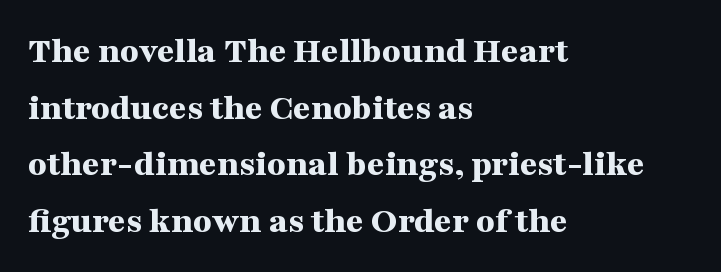
The paragraph has a hard left edge and a soft right edge. Characters remain perfectly vertical along every line. Plenty of ink on the page — the face is bold. Letter spacing: default.
